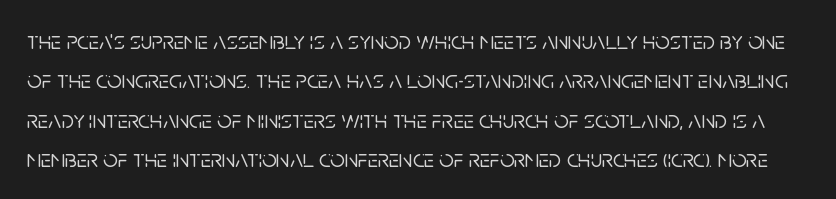
{"italic": "no", "underline": "no", "line_spacing": "normal", "line_spacing_ratio": 1.58, "letter_spacing": "normal", "letter_spacing_em": 0.0, "glyph_px": 25}
